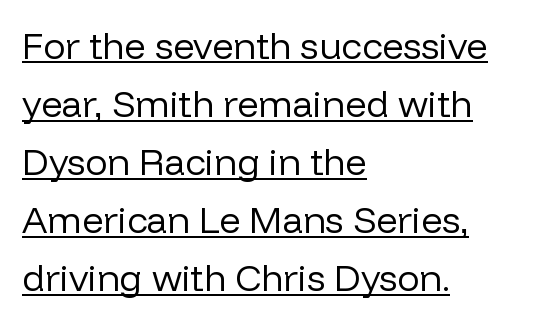
The image shows 37 px regular-weight sans-serif type, upright; set left-aligned, normal line spacing (1.57x), normal letter spacing, underlined; low stroke contrast and a medium x-height.
